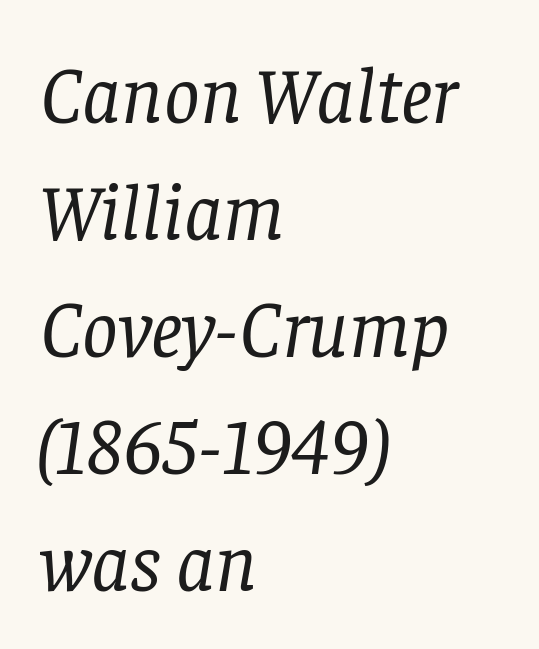
{"serif": "yes", "italic": "yes", "lean": "right", "slant_degrees": 8, "bold": "no", "weight": "regular", "width": "normal", "stroke_contrast": "low", "x_height": "large", "monospaced": "no", "underline": "no", "align": "left", "line_spacing": "normal", "line_spacing_ratio": 1.48, "letter_spacing": "normal", "letter_spacing_em": 0.0, "glyph_px": 79}
